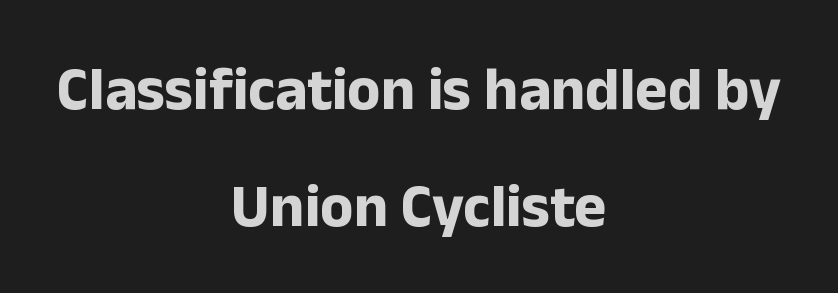
{"serif": "no", "italic": "no", "bold": "yes", "weight": "bold", "width": "normal", "stroke_contrast": "low", "x_height": "medium", "monospaced": "no", "underline": "no", "align": "center", "line_spacing": "loose", "line_spacing_ratio": 1.91, "letter_spacing": "normal", "letter_spacing_em": 0.0, "glyph_px": 61}
